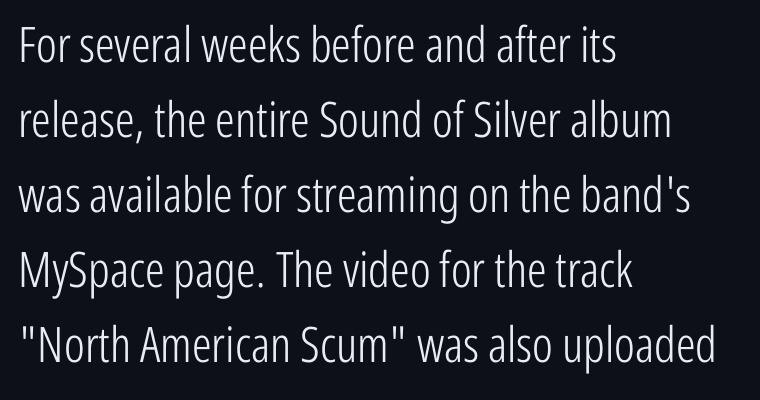
{"serif": "no", "italic": "no", "bold": "no", "weight": "light", "width": "condensed", "stroke_contrast": "low", "x_height": "medium", "monospaced": "no", "underline": "no", "align": "left", "line_spacing": "normal", "line_spacing_ratio": 1.53, "letter_spacing": "normal", "letter_spacing_em": 0.0, "glyph_px": 49}
